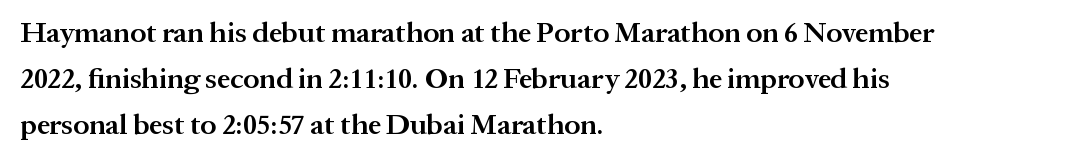
{"serif": "yes", "italic": "no", "bold": "semi", "weight": "semibold", "width": "normal", "stroke_contrast": "medium", "x_height": "medium", "monospaced": "no", "underline": "no", "align": "left", "line_spacing": "normal", "line_spacing_ratio": 1.58, "letter_spacing": "normal", "letter_spacing_em": 0.0, "glyph_px": 29}
